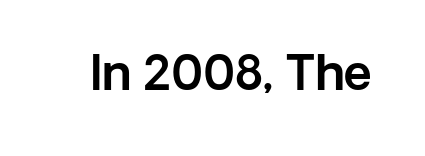
Q: Is the text italic (slanted)? A: No, it is upright.
Q: Is the typeface a serif or a sans-serif typeface? A: Sans-serif.
Q: Is the text underlined? A: No.
Q: Is the spacing between letters normal or unusually wide? A: Normal.
Q: Width (condensed, normal, or wide)? A: Normal.
Q: x-height? A: Medium.
Q: Monospaced? A: No.
